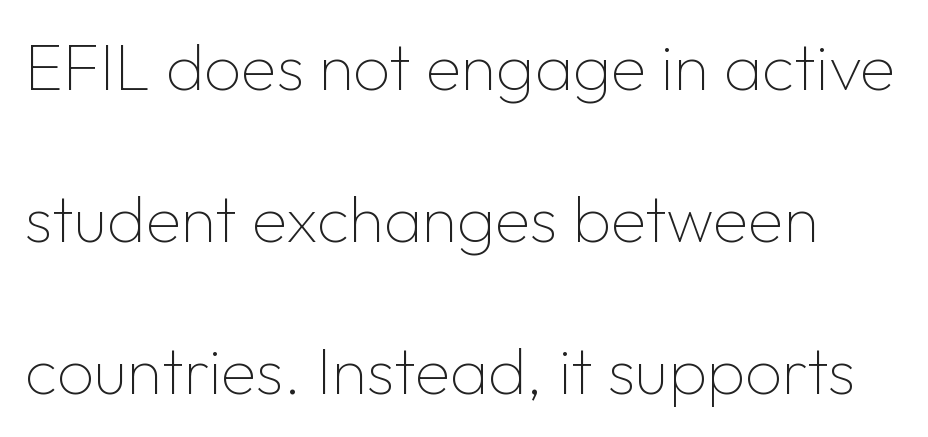
The image shows 65 px thin sans-serif type, upright; set loose line spacing (2.34x), normal letter spacing, not underlined; low stroke contrast and a medium x-height.
